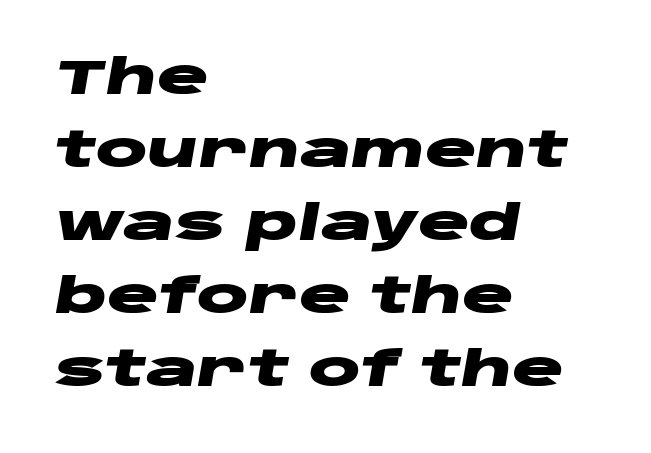
You can tell it's italic because the verticals aren't actually vertical. The lines in this sample share a left origin and differ only in where they stop. Letters rest on an invisible, unmarked baseline. What stands out about the letter spacing? Nothing — it is the standard amount. The characters look thick and weighty, a clear bold.
